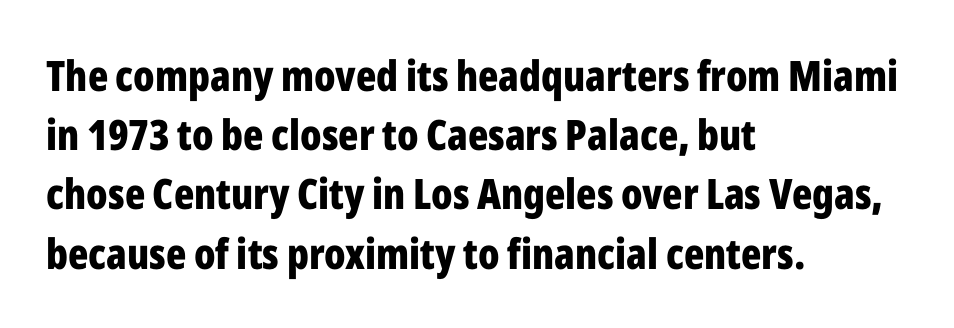
Q: Is the text bold? A: Yes.
Q: Is the text italic (slanted)? A: No, it is upright.
Q: Is the typeface a serif or a sans-serif typeface? A: Sans-serif.
Q: Is the text underlined? A: No.
Q: How is the paragraph aligned? A: Left-aligned.
Q: Is the spacing between letters normal or unusually wide? A: Normal.
Q: Is the spacing between lines tight, normal or loose? A: Normal.
Q: Width (condensed, normal, or wide)? A: Condensed.
Q: Stroke contrast? A: Low.
Q: x-height? A: Medium.
Q: Monospaced? A: No.
